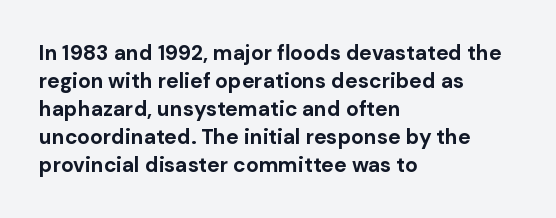
The image shows 21 px bold type, upright; set left-aligned, normal line spacing (1.33x), normal letter spacing, not underlined.
